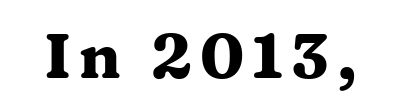
{"serif": "yes", "italic": "no", "bold": "yes", "weight": "heavy", "width": "wide", "stroke_contrast": "medium", "x_height": "medium", "monospaced": "no", "underline": "no", "glyph_px": 63}
